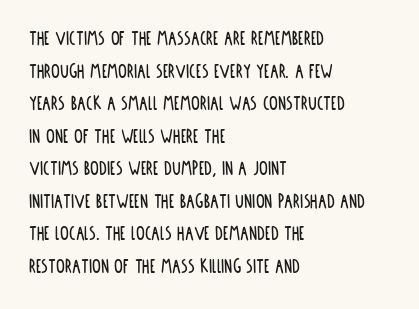
{"italic": "no", "underline": "no", "align": "left", "line_spacing": "normal", "line_spacing_ratio": 1.48, "letter_spacing": "normal", "letter_spacing_em": 0.0, "glyph_px": 22}
